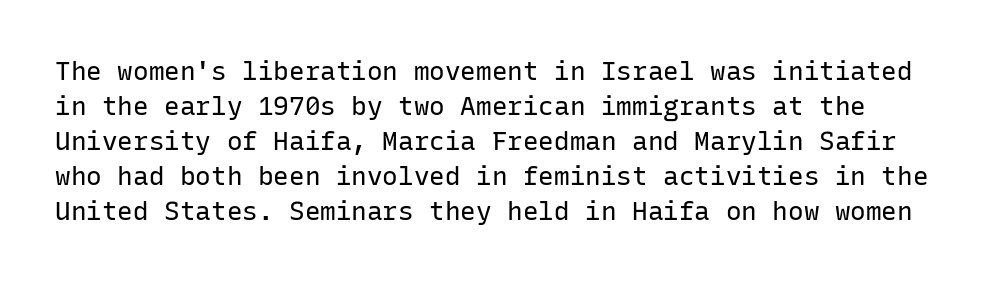
The image shows 26 px text type, upright; set normal line spacing (1.35x), normal letter spacing, not underlined.
